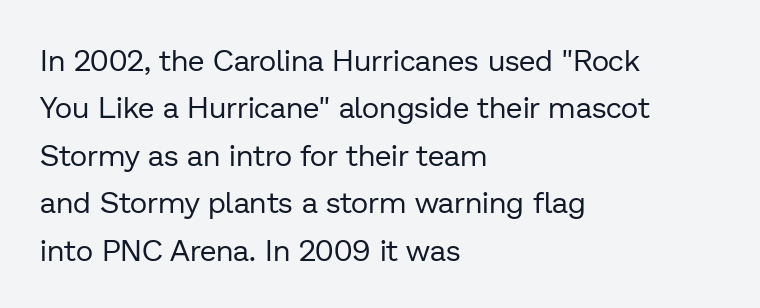
The gaps between neighbouring characters are ordinary and unremarkable. This sample is left-justified, so line endings fall wherever the words run out. Does the type have serifs? No, each stem ends abruptly. Honestly, there is no underline to notice here at all. No heavy texture on the line: the type isn't bold.
